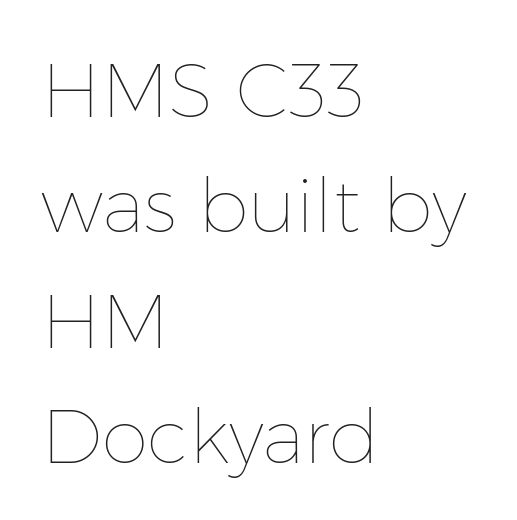
The specimen reads as upright at a glance. Nothing heavy about these letters — not bold at all. Honestly, there is no underline to notice here at all. Line starts are locked; line ends wander.
